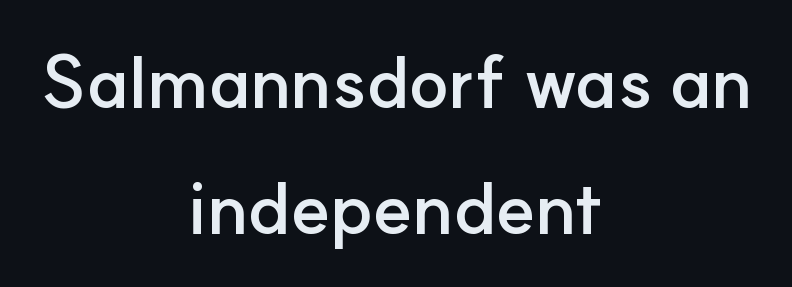
The image shows 73 px semibold sans-serif type, upright; set centered, line spacing 1.73x, normal letter spacing, not underlined; low stroke contrast and a small x-height.
